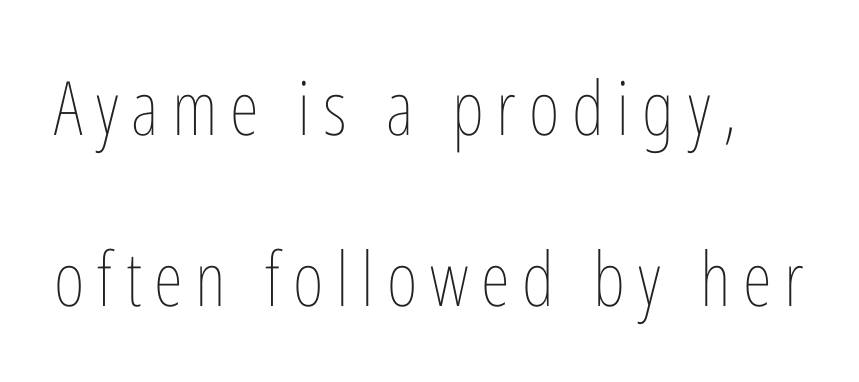
{"italic": "no", "bold": "no", "weight": "thin", "width": "condensed", "stroke_contrast": "low", "x_height": "medium", "monospaced": "no", "underline": "no", "line_spacing": "loose", "line_spacing_ratio": 2.28, "glyph_px": 75}
